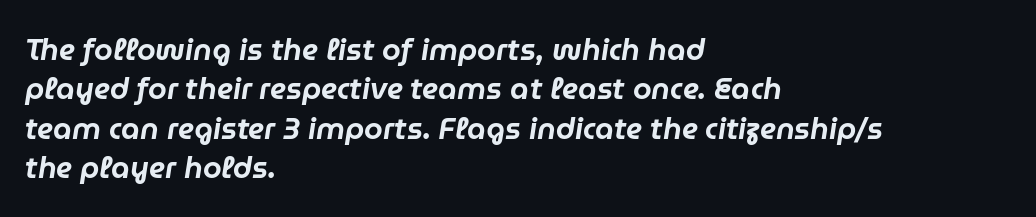
Reading down the column, the eye jumps a familiar distance to each next line. The letters are slanted; this is an italic face. Caption: standard tracking, unaltered. Think of a printed novel: that variable character pitch is what you see here.
